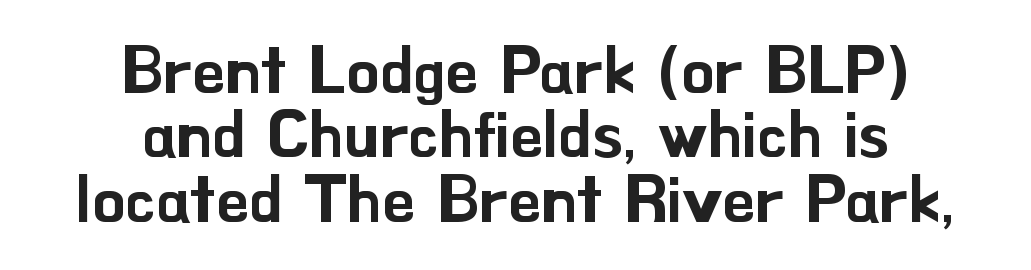
The foot of each line stays bare and open. Check where the strokes stop: nothing finishes them off — pure sans. Interline gaps are noticeably narrow in this sample. Varying glyph widths throughout — classic text-font behaviour.
